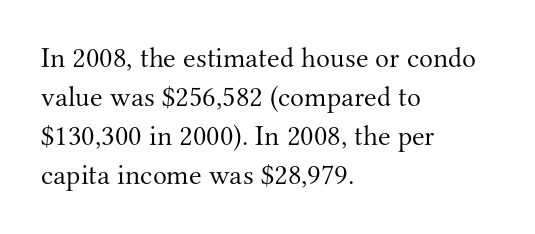
{"serif": "yes", "italic": "no", "bold": "no", "weight": "light", "width": "normal", "stroke_contrast": "medium", "x_height": "small", "monospaced": "no", "underline": "no", "align": "left", "line_spacing": "normal", "line_spacing_ratio": 1.35, "letter_spacing": "normal", "letter_spacing_em": 0.0, "glyph_px": 29}
